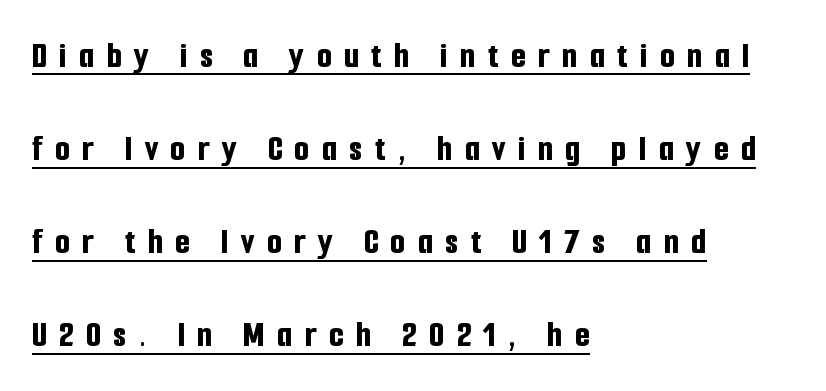
{"serif": "no", "italic": "no", "bold": "yes", "weight": "bold", "width": "condensed", "stroke_contrast": "low", "x_height": "medium", "monospaced": "no", "underline": "yes", "align": "left", "line_spacing": "loose", "line_spacing_ratio": 2.45, "letter_spacing": "wide", "letter_spacing_em": 0.33, "glyph_px": 38}
